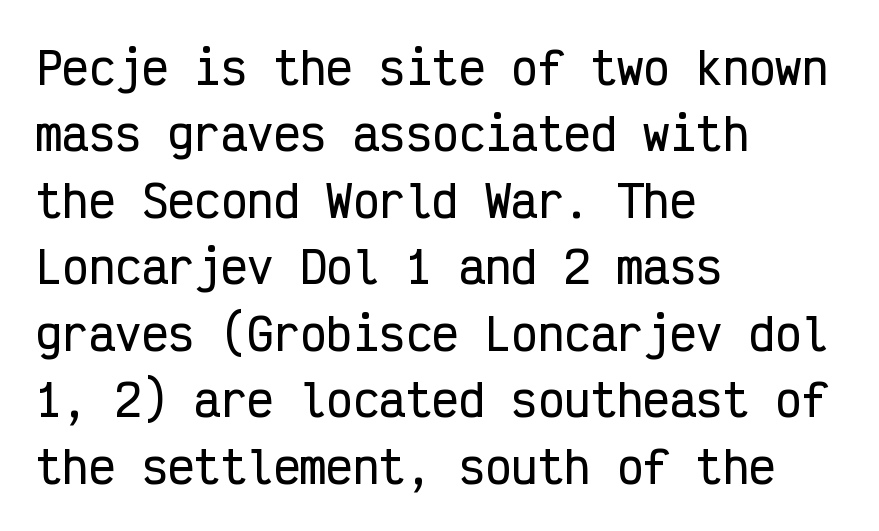
The image shows 44 px condensed sans-serif type, upright, monospaced; set left-aligned, normal line spacing (1.51x), normal letter spacing, not underlined; low stroke contrast and a medium x-height.
